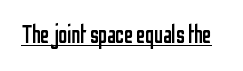
The image shows 25 px text type, upright; set normal letter spacing, underlined.
